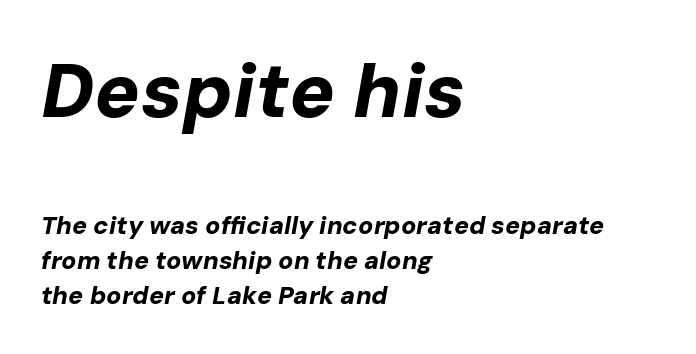
Q: Is the text bold? A: Yes.
Q: Is the text italic (slanted)? A: Yes, it leans right by about 10 degrees.
Q: Is the text underlined? A: No.
Q: How is the paragraph aligned? A: Left-aligned.
Q: Is the spacing between letters normal or unusually wide? A: Normal.
Q: Is the spacing between lines tight, normal or loose? A: Normal.
Q: Which block of text is set in a larger size, the first (top) or the second (bottom)? A: The first (top) one.
Q: Width (condensed, normal, or wide)? A: Normal.
Q: Stroke contrast? A: Low.
Q: x-height? A: Medium.
Q: Monospaced? A: No.
